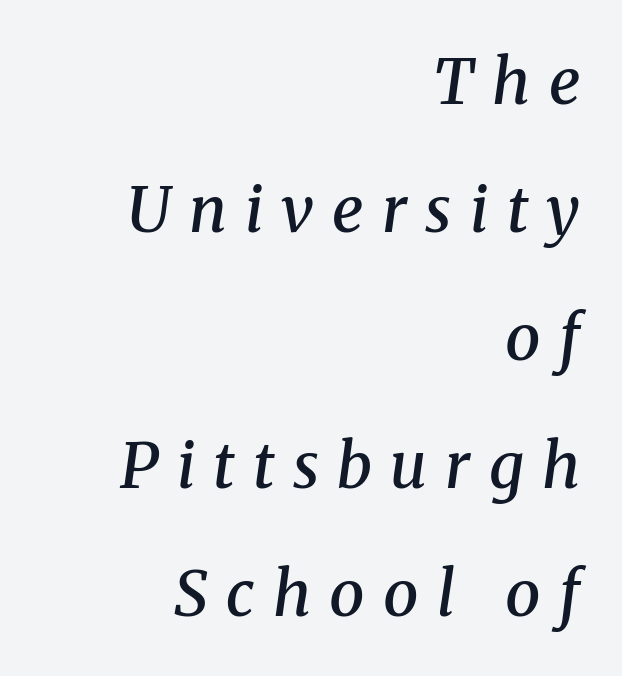
Character widths vary here, with narrow letters taking less room than wide ones. Would a proofreader flag this as italicized? Yes. The letters are semibold — heavier than regular but short of a full bold. The gap between lines stays unmarked. Horizontal alignment here is rightward, an uncommon choice for prose. This rendering widens character spacing well past its baseline value.
